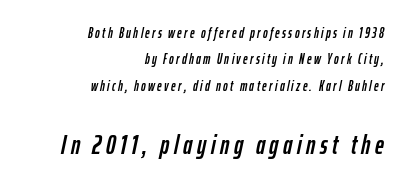
{"italic": "yes", "lean": "right", "slant_degrees": 12, "underline": "no", "align": "right", "line_spacing_ratio": 1.88, "larger_block": "second", "size_ratio": 1.93, "glyph_px": 27}
